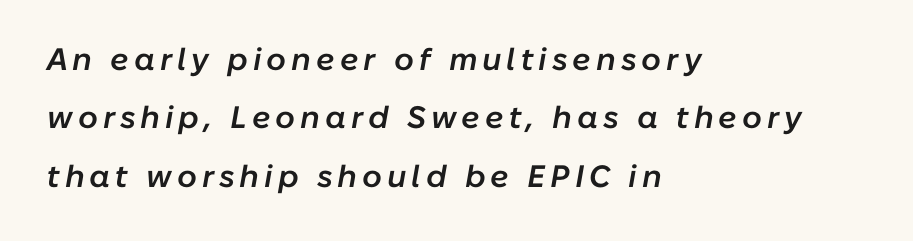
The image shows 31 px semibold type, italic (leaning right); set left-aligned, line spacing 1.88x, not underlined; low stroke contrast and a medium x-height.
